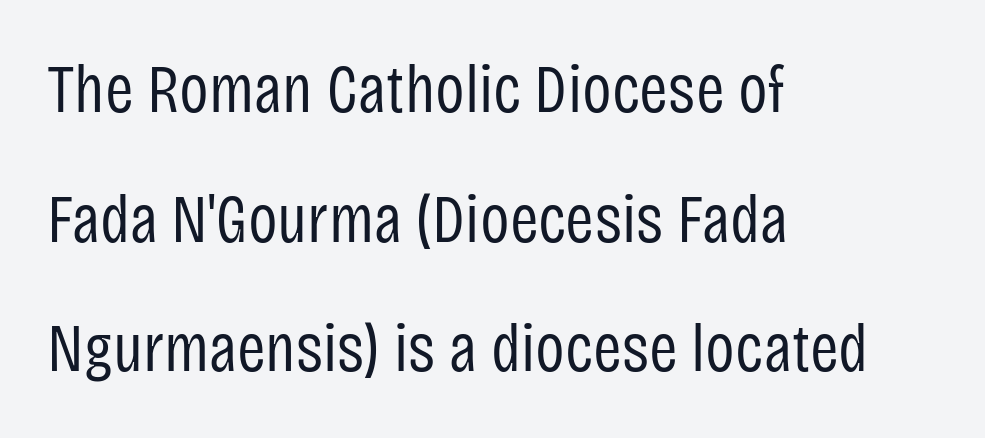
{"serif": "no", "italic": "no", "bold": "no", "weight": "regular", "width": "condensed", "stroke_contrast": "low", "x_height": "large", "monospaced": "no", "underline": "no", "align": "left", "line_spacing_ratio": 1.88, "letter_spacing": "normal", "letter_spacing_em": 0.0, "glyph_px": 69}
